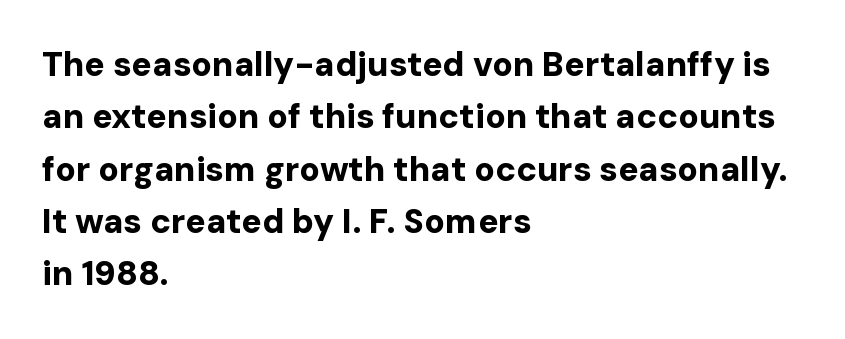
Observe the ordinary spacing: letters are neighbours, not strangers. Here the designer chose a conventional face with non-uniform glyph widths. Honestly, the row spacing looks completely unremarkable. Chunky letters — that's bold for sure. Upright lettering throughout.
